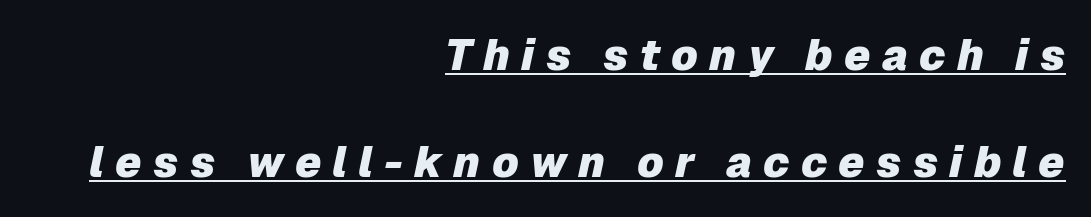
{"italic": "yes", "lean": "right", "slant_degrees": 12, "bold": "yes", "weight": "heavy", "width": "normal", "stroke_contrast": "low", "x_height": "medium", "monospaced": "no", "underline": "yes", "align": "right", "line_spacing": "loose", "line_spacing_ratio": 2.49, "letter_spacing": "wide", "letter_spacing_em": 0.26, "glyph_px": 43}
